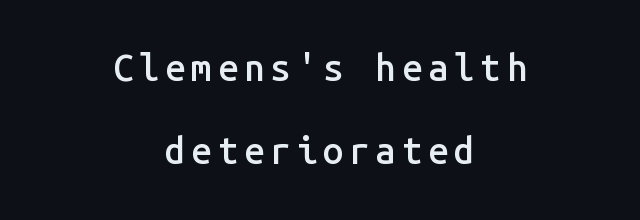
Layout note: lines centered. The space beneath each line is pristine and unruled. These lines stand farther apart than default settings would place them. You can tell it's not italic because the verticals are truly vertical. The face used here is monospaced, like something from a code editor.
